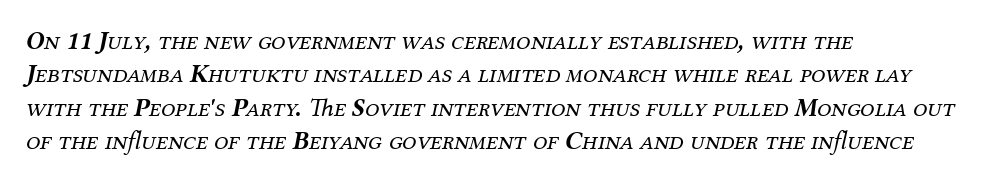
{"italic": "yes", "lean": "right", "slant_degrees": 12, "bold": "no", "underline": "no", "align": "left", "line_spacing": "normal", "line_spacing_ratio": 1.28, "letter_spacing": "normal", "letter_spacing_em": 0.0, "glyph_px": 26}
